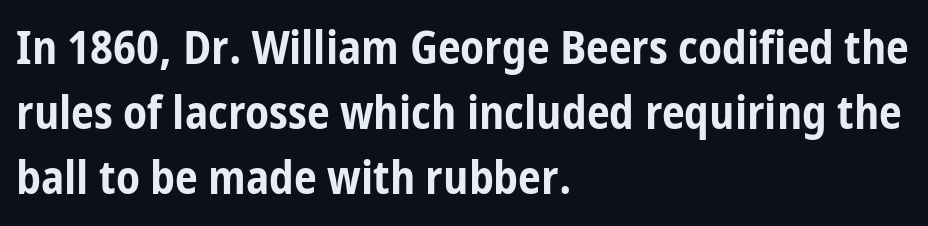
The image shows 46 px bold, condensed sans-serif type, upright; set left-aligned, normal line spacing (1.41x), normal letter spacing, not underlined; low stroke contrast and a medium x-height.
